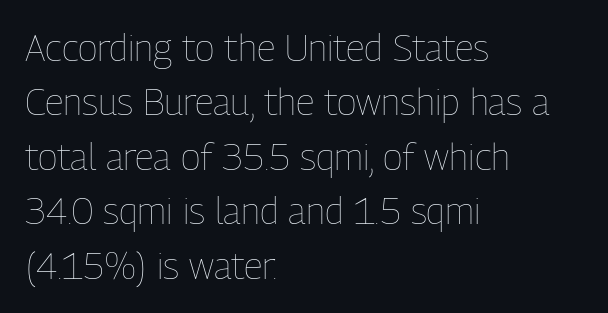
Q: Is the text bold? A: No.
Q: Is the text italic (slanted)? A: No, it is upright.
Q: Is the text underlined? A: No.
Q: How is the paragraph aligned? A: Left-aligned.
Q: Is the spacing between letters normal or unusually wide? A: Normal.
Q: Is the spacing between lines tight, normal or loose? A: Normal.
Q: Width (condensed, normal, or wide)? A: Condensed.
Q: Stroke contrast? A: Low.
Q: x-height? A: Medium.
Q: Monospaced? A: No.
